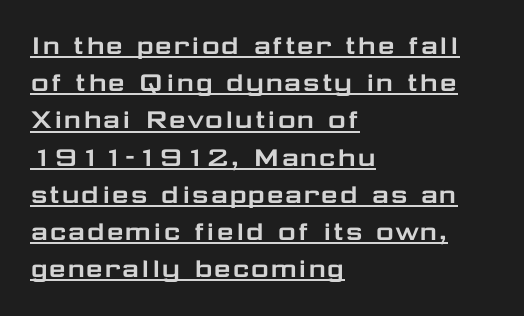
The image shows 31 px wide sans-serif type, upright; set left-aligned, line spacing 1.2x, normal letter spacing, underlined; low stroke contrast and a medium x-height.
